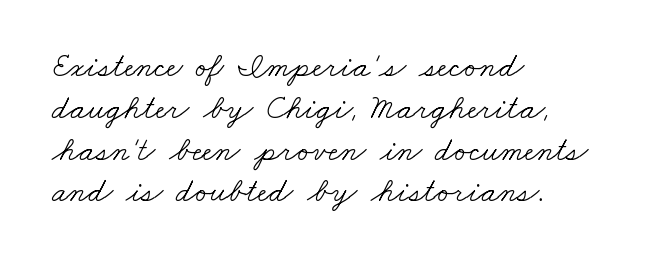
Honestly, there is no underline to notice here at all. A typesetter would call this zero additional tracking. Short and long lines alike share a common starting point at left. You could not count columns in this text — the font is proportionally spaced.
